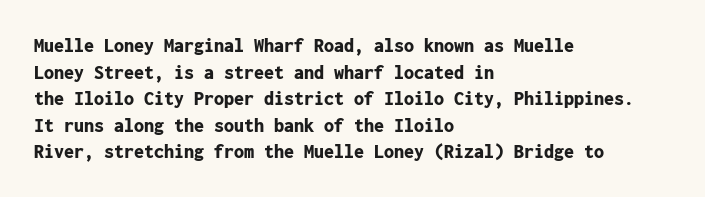
Q: Is the text bold? A: Yes.
Q: Is the text italic (slanted)? A: No, it is upright.
Q: Is the text underlined? A: No.
Q: How is the paragraph aligned? A: Left-aligned.
Q: Is the spacing between letters normal or unusually wide? A: Normal.
Q: Is the spacing between lines tight, normal or loose? A: Normal.
